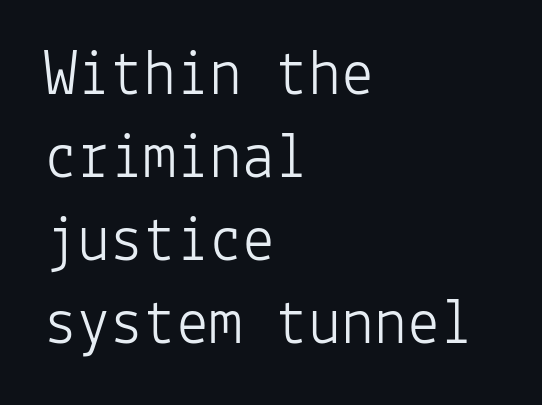
{"serif": "no", "italic": "no", "bold": "no", "weight": "light", "width": "normal", "stroke_contrast": "low", "x_height": "medium", "monospaced": "yes", "underline": "no", "align": "left", "line_spacing": "normal", "line_spacing_ratio": 1.26, "letter_spacing": "normal", "letter_spacing_em": 0.0, "glyph_px": 66}
